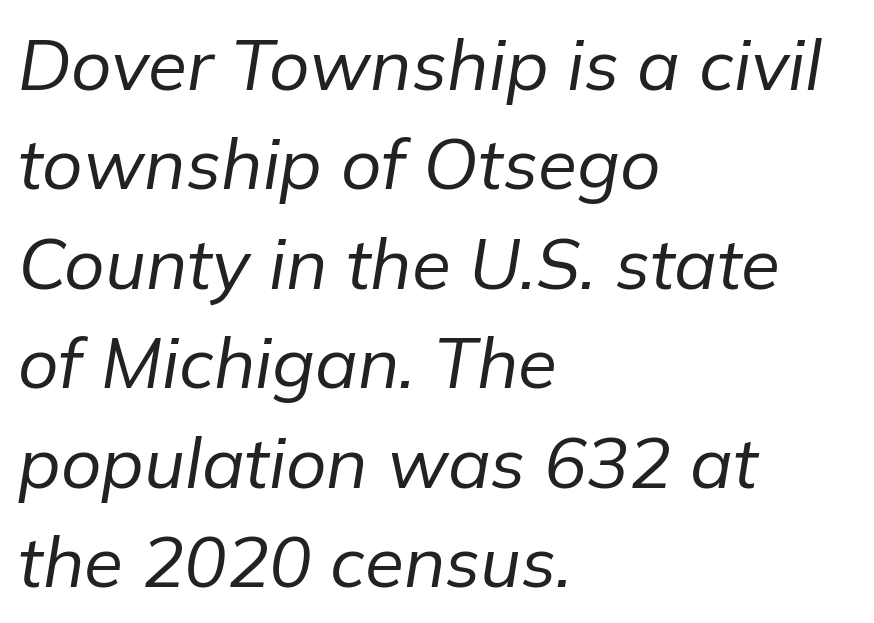
Q: Is the text bold? A: No.
Q: Is the text italic (slanted)? A: Yes, it leans right by about 9 degrees.
Q: Is the text underlined? A: No.
Q: How is the paragraph aligned? A: Left-aligned.
Q: Is the spacing between letters normal or unusually wide? A: Normal.
Q: Is the spacing between lines tight, normal or loose? A: Normal.
Q: Width (condensed, normal, or wide)? A: Normal.
Q: Stroke contrast? A: Low.
Q: x-height? A: Medium.
Q: Monospaced? A: No.
